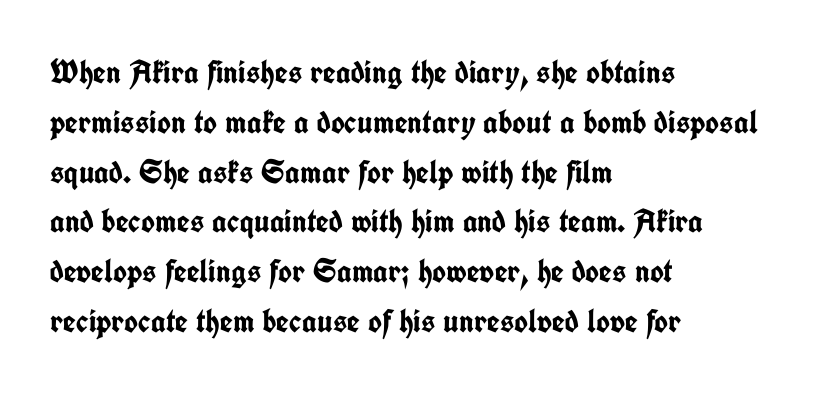
Classification — sans serif. Leading: standard. The letters stand straight up with perfectly vertical stems. Is this a fixed-width face? No — the glyphs have proportional, varying widths. Short and long lines alike share a common starting point at left.
